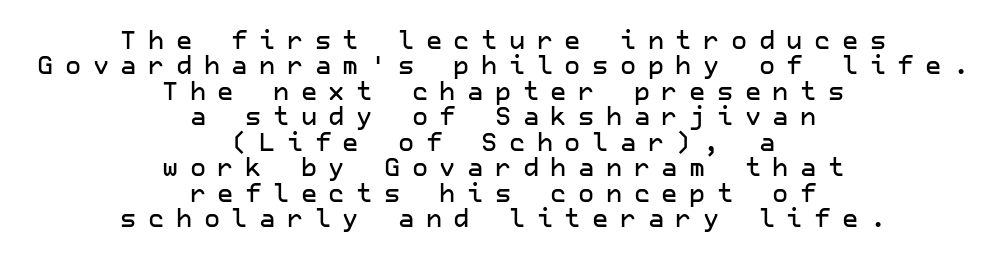
Q: Is the text italic (slanted)? A: No, it is upright.
Q: Is the text underlined? A: No.
Q: How is the paragraph aligned? A: Centered.
Q: Is the spacing between letters normal or unusually wide? A: Unusually wide.
Q: Is the spacing between lines tight, normal or loose? A: Tight.
